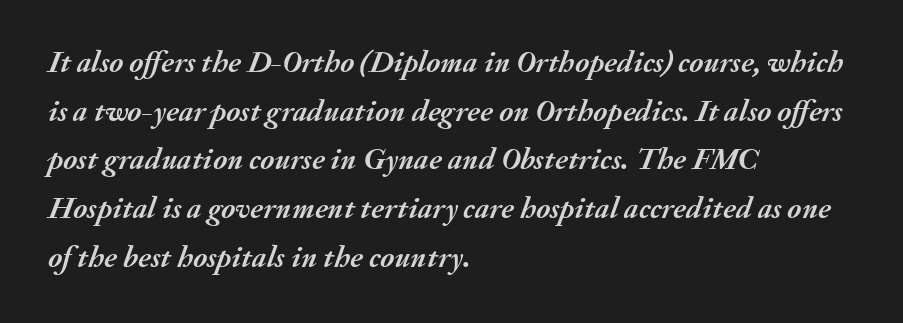
{"italic": "yes", "lean": "right", "slant_degrees": 20, "bold": "yes", "weight": "semibold", "width": "normal", "stroke_contrast": "medium", "x_height": "small", "monospaced": "no", "underline": "no", "align": "left", "line_spacing": "normal", "line_spacing_ratio": 1.57, "letter_spacing": "normal", "letter_spacing_em": 0.0, "glyph_px": 31}
